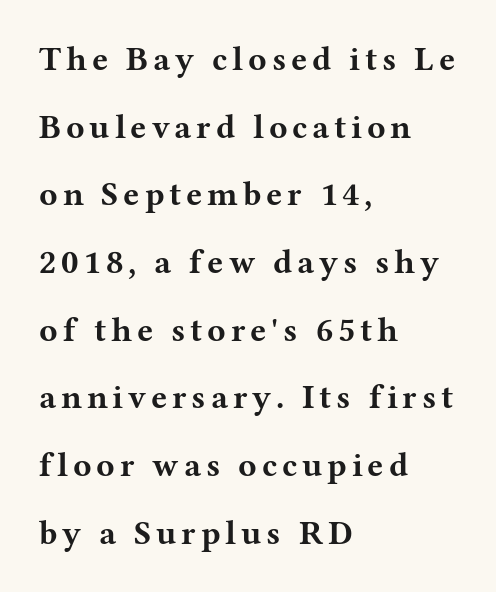
The image shows 34 px bold, wide serif type, upright; set left-aligned, loose line spacing (1.99x), not underlined; medium stroke contrast and a medium x-height.
